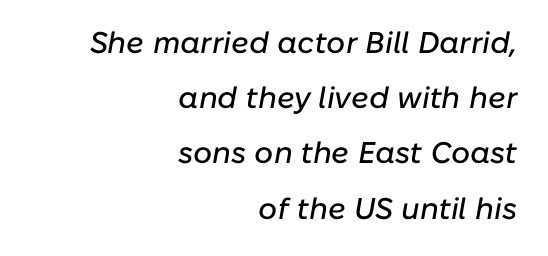
How are the letters spaced? Ordinarily, with no added tracking. Teacher's note: observe the even right margin — that is flush-right alignment. This is oblique type, the kind used for emphasis or titles. Character widths vary here, with narrow letters taking less room than wide ones. Words float on clear page, feet unadorned.
